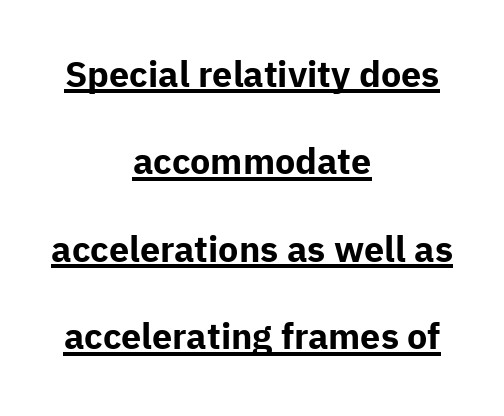
The image shows 36 px bold sans-serif type, upright; set centered, loose line spacing (2.43x), normal letter spacing, underlined; low stroke contrast and a medium x-height.
